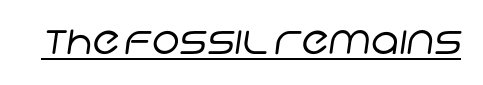
Q: Is the text bold? A: No.
Q: Is the typeface a serif or a sans-serif typeface? A: Sans-serif.
Q: Is the text underlined? A: Yes.
Q: Is the spacing between letters normal or unusually wide? A: Normal.
Q: Width (condensed, normal, or wide)? A: Normal.
Q: Stroke contrast? A: Low.
Q: x-height? A: Large.
Q: Monospaced? A: No.
